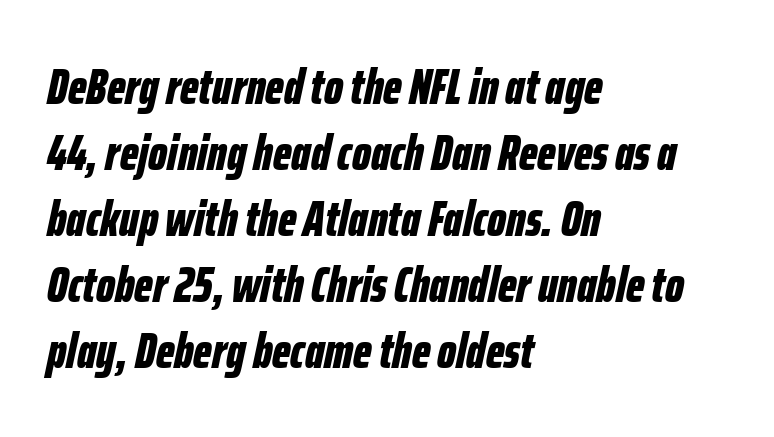
{"italic": "yes", "lean": "right", "slant_degrees": 12, "bold": "yes", "weight": "bold", "width": "condensed", "stroke_contrast": "low", "x_height": "medium", "monospaced": "no", "underline": "no", "align": "left", "line_spacing": "normal", "line_spacing_ratio": 1.32, "letter_spacing": "normal", "letter_spacing_em": 0.0, "glyph_px": 50}
